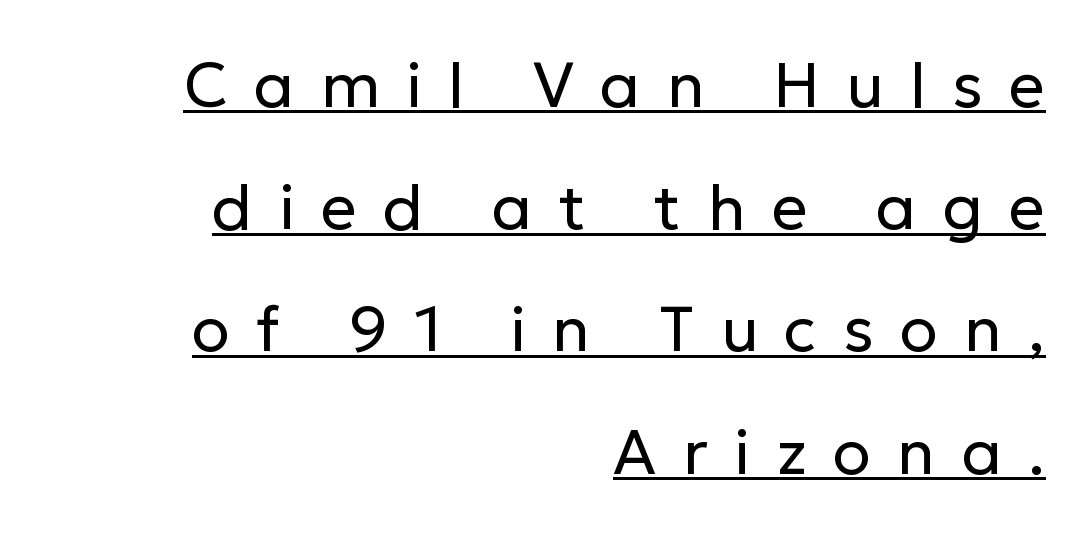
Q: Is the text bold? A: No.
Q: Is the text italic (slanted)? A: No, it is upright.
Q: Is the typeface a serif or a sans-serif typeface? A: Sans-serif.
Q: Is the text underlined? A: Yes.
Q: How is the paragraph aligned? A: Right-aligned.
Q: Is the spacing between letters normal or unusually wide? A: Unusually wide.
Q: Is the spacing between lines tight, normal or loose? A: Loose.
Q: Width (condensed, normal, or wide)? A: Normal.
Q: Stroke contrast? A: Low.
Q: x-height? A: Medium.
Q: Monospaced? A: No.
